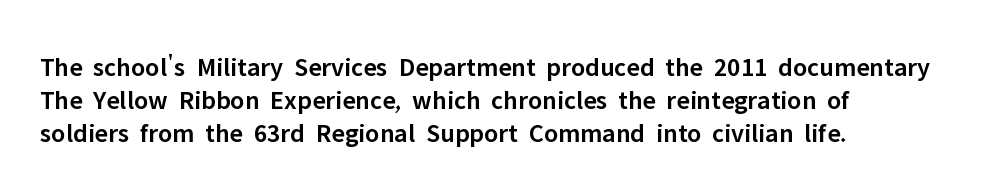
The image shows 27 px text type, upright; set left-aligned, line spacing 1.22x, normal letter spacing, not underlined.
